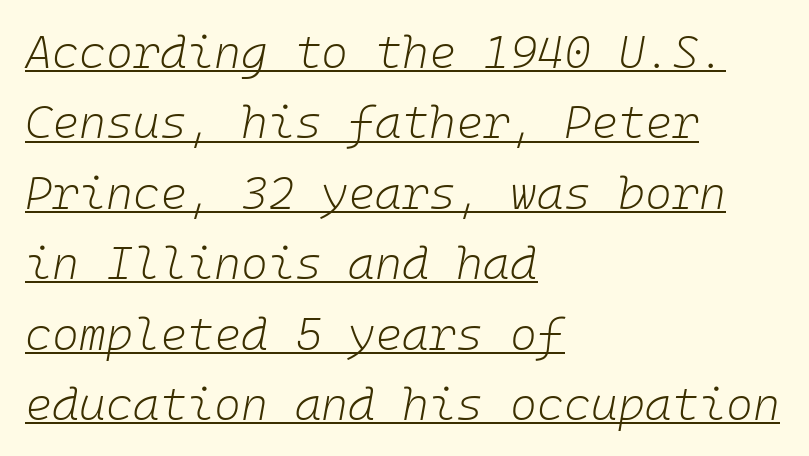
The image shows 46 px light type, italic (leaning right), monospaced; set left-aligned, normal line spacing (1.53x), normal letter spacing, underlined; low stroke contrast and a medium x-height.
